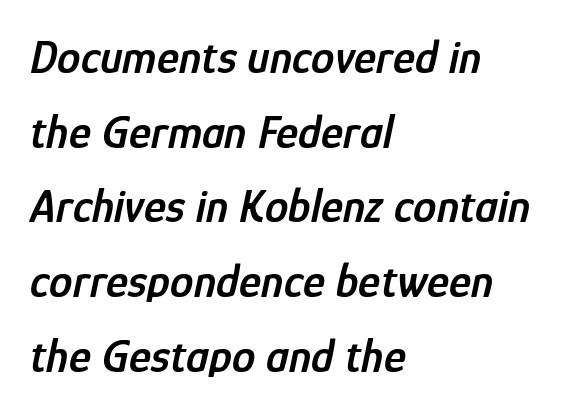
The image shows 47 px semibold, condensed type, italic (leaning right); set left-aligned, normal line spacing (1.59x), normal letter spacing, not underlined; low stroke contrast and a medium x-height.
